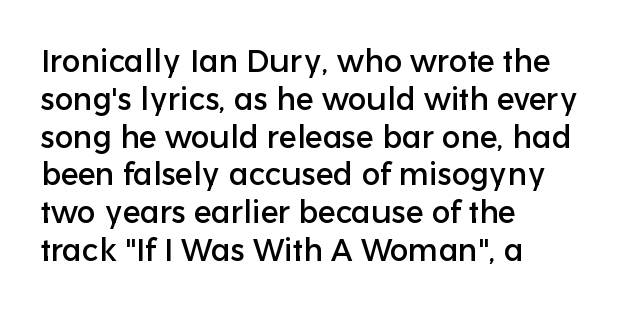
The rag falls on the right side of this text block. The face used here is proportionally spaced, like ordinary book or web type. The face used here is a sans, in the tradition of grotesques and geometrics. The type is set solid horizontally, with unmodified tracking.
